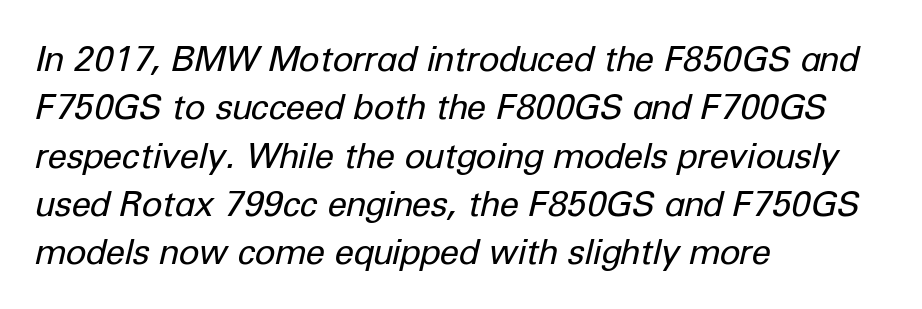
The zone under the glyphs is completely vacant. Characters are canted at an angle relative to the baseline's perpendicular. Each new line begins a customary step beneath the previous one. Character widths vary here, with narrow letters taking less room than wide ones. Which margin do the lines hug? The left one — the right edge is uneven. You could call the tracking neutral — neither tight nor loose.
